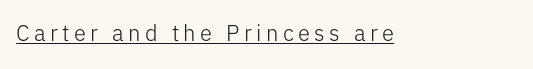
The image shows 22 px text type, upright; set unusually wide letter spacing (+0.2 em), underlined.
